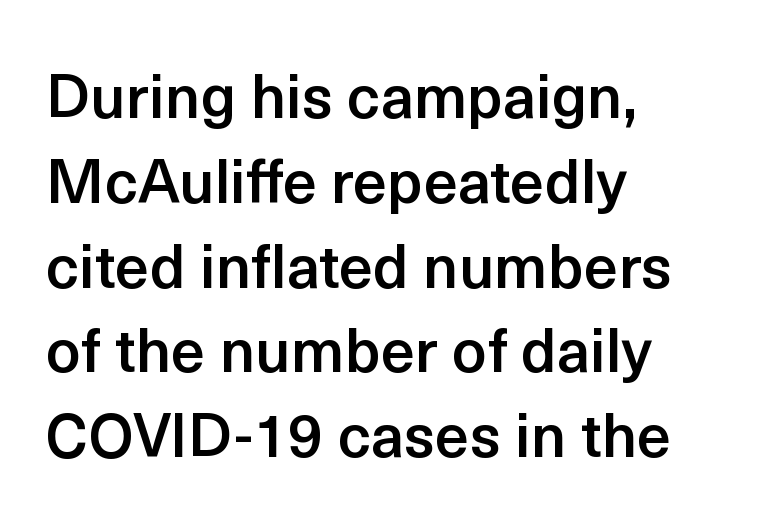
Q: Is the text bold? A: Semi-bold.
Q: Is the text italic (slanted)? A: No, it is upright.
Q: Is the typeface a serif or a sans-serif typeface? A: Sans-serif.
Q: Is the text underlined? A: No.
Q: How is the paragraph aligned? A: Left-aligned.
Q: Is the spacing between letters normal or unusually wide? A: Normal.
Q: Is the spacing between lines tight, normal or loose? A: Normal.
Q: Width (condensed, normal, or wide)? A: Normal.
Q: x-height? A: Medium.
Q: Monospaced? A: No.
